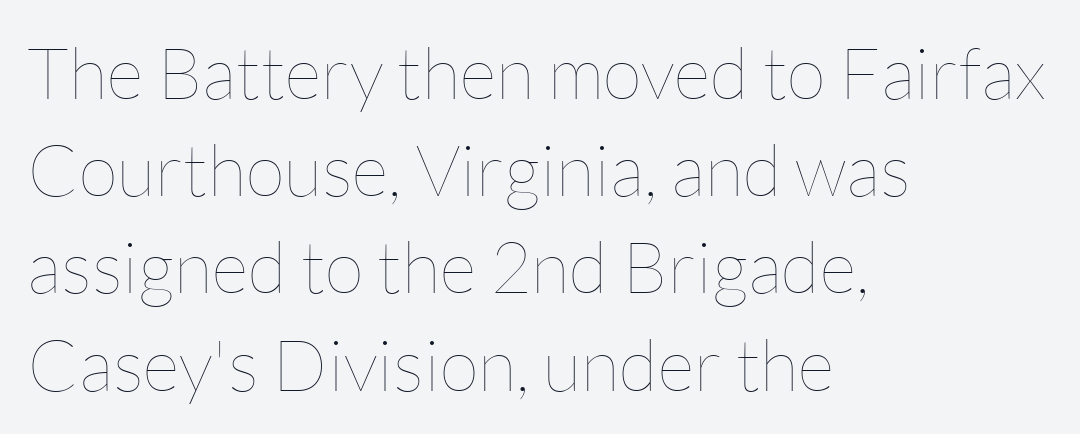
Students, observe: this is what conventionally led text looks like. In terms of letterspacing, this is plain default setting. This sample is left-justified, so line endings fall wherever the words run out. Heaviness? Minimal to ordinary, like unemphasized prose. You could not count columns in this text — the font is proportionally spaced.
